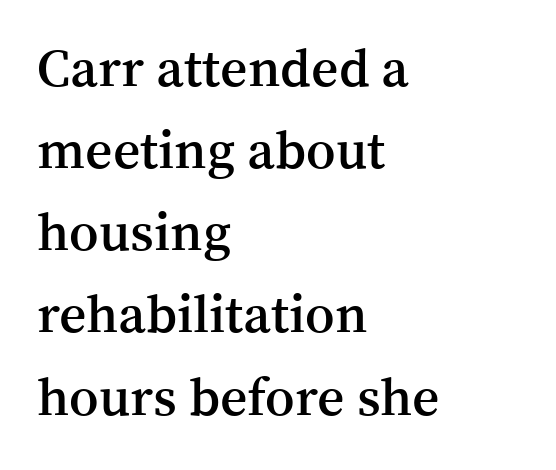
The image shows 53 px semibold serif type, upright; set left-aligned, normal line spacing (1.55x), normal letter spacing, not underlined; medium stroke contrast and a medium x-height.
